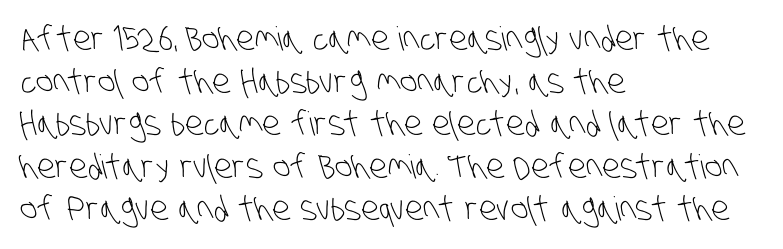
Only glyphs here, with clear space below each row. Are there feet on the stems? There aren't — it's a sans. The text block is weighted toward the left margin, trailing off unevenly rightward. A typesetter would call this zero additional tracking. No letter is thick-stroked: the sample isn't bold.
